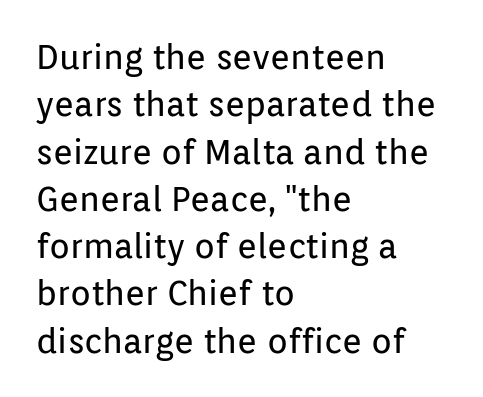
The glyphs in this specimen are sans serif. Rendered with straight, roman letterforms. Which margin do the lines hug? The left one — the right edge is uneven. Glance below the letters and you will spot only blank space.
